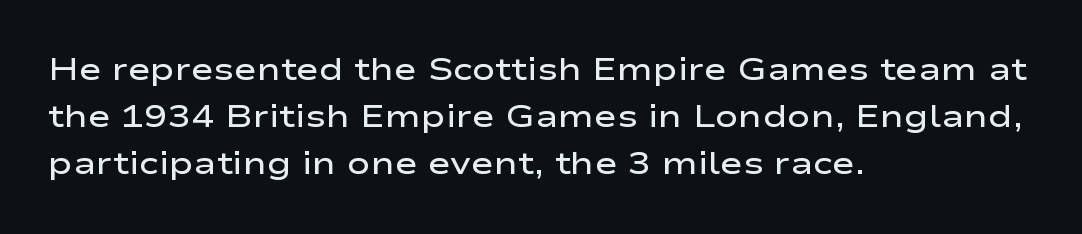
{"serif": "no", "italic": "no", "bold": "semi", "weight": "semibold", "width": "wide", "stroke_contrast": "low", "x_height": "medium", "monospaced": "no", "underline": "no", "align": "left", "line_spacing": "normal", "line_spacing_ratio": 1.52, "letter_spacing": "normal", "letter_spacing_em": 0.0, "glyph_px": 31}
